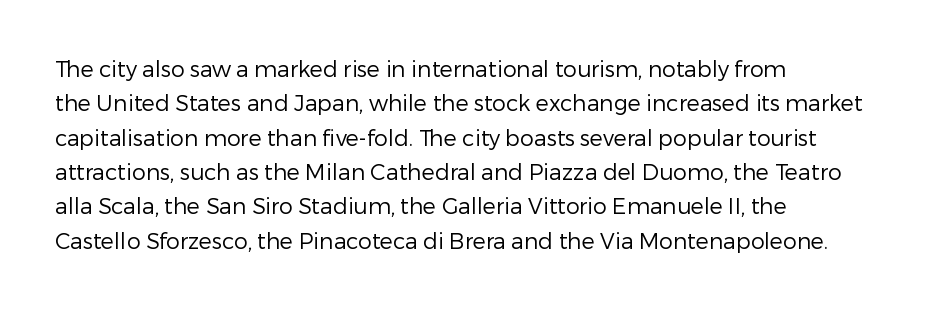
The specimen reads as upright at a glance. Is the stroke heavy? The answer is a plain regular-or-lighter. Clear beneath every line of the passage. Notice how descenders clear the ascenders below comfortably — that's standard leading.
